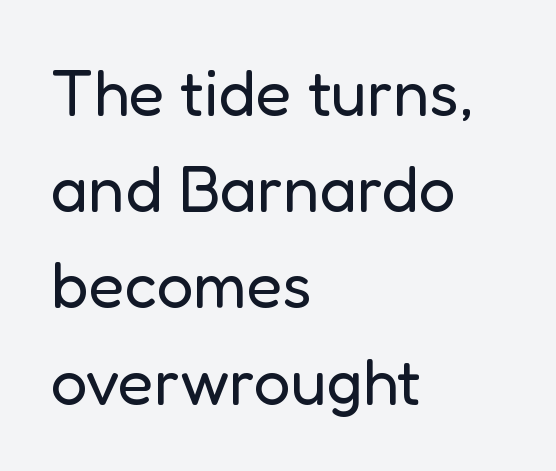
{"serif": "no", "italic": "no", "bold": "no", "weight": "regular", "width": "normal", "stroke_contrast": "low", "x_height": "medium", "monospaced": "no", "underline": "no", "align": "left", "line_spacing": "normal", "line_spacing_ratio": 1.48, "letter_spacing": "normal", "letter_spacing_em": 0.0, "glyph_px": 65}
